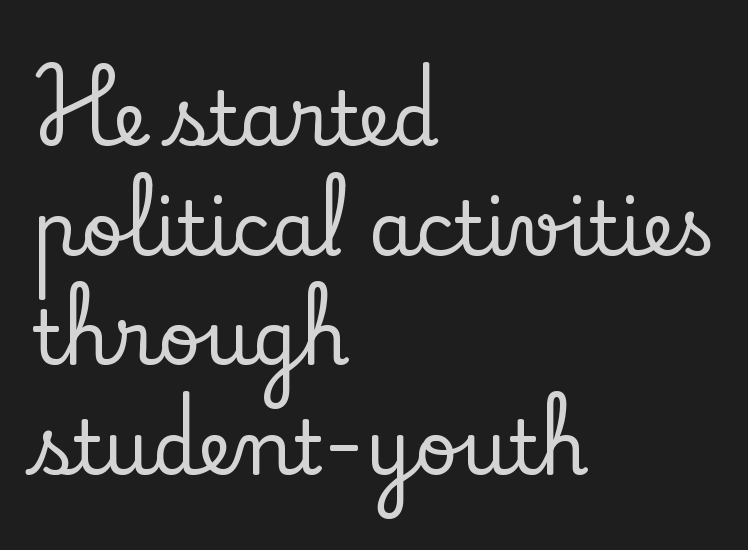
The image shows 74 px serif type, upright; set left-aligned, normal line spacing (1.48x), normal letter spacing, not underlined; low stroke contrast and a small x-height.
